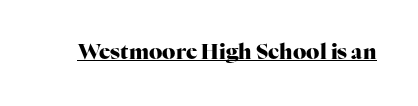
The image shows 21 px bold type, upright; set normal letter spacing, underlined.
